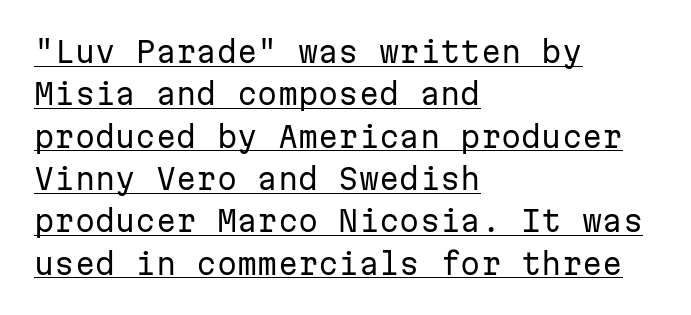
The image shows 29 px regular-weight sans-serif type, upright, monospaced; set left-aligned, normal line spacing (1.46x), normal letter spacing, underlined; low stroke contrast and a medium x-height.
